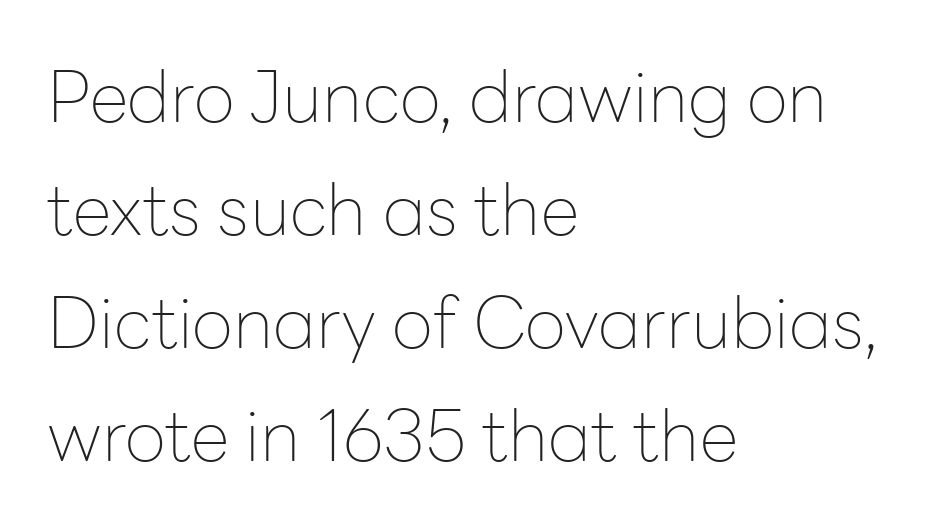
Check where the strokes stop: nothing finishes them off — pure sans. The space between consecutive lines is moderate. Weight: in the light-to-regular range. The baseline area is clear. Varying glyph widths throughout — classic text-font behaviour. Casual observation: everything's shoved over to the left.
